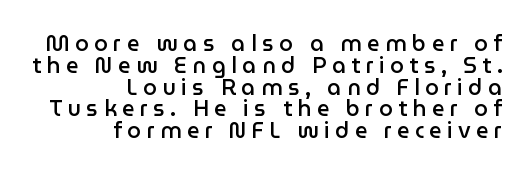
The image shows 22 px text type, upright; set right-aligned, tight line spacing (0.99x), unusually wide letter spacing (+0.25 em), not underlined.
